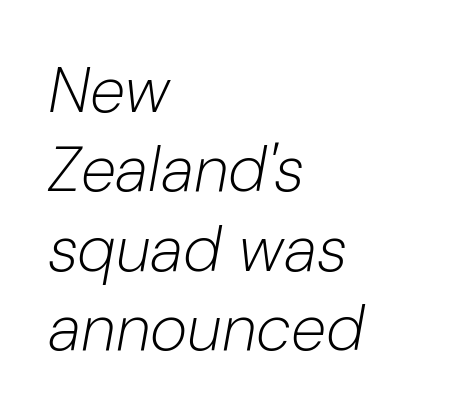
The rendering uses natural spacing where letterforms have individual widths. In terms of posture, this sample is oblique. Caption: face not bold, strokes unweighted. These lines are set flush left with a ragged right edge.
